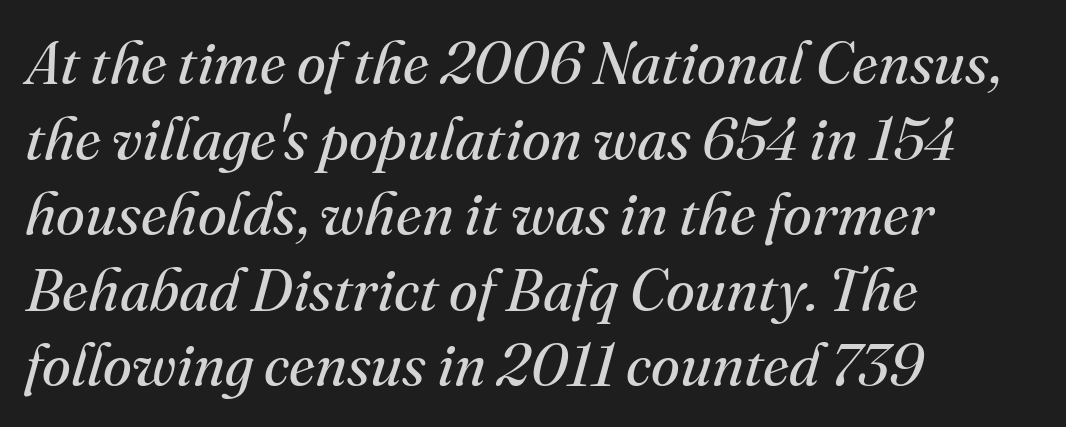
Q: Is the text bold? A: No.
Q: Is the text italic (slanted)? A: Yes, it leans right by about 16 degrees.
Q: Is the typeface a serif or a sans-serif typeface? A: Serif.
Q: Is the text underlined? A: No.
Q: How is the paragraph aligned? A: Left-aligned.
Q: Is the spacing between letters normal or unusually wide? A: Normal.
Q: Is the spacing between lines tight, normal or loose? A: Normal.
Q: Width (condensed, normal, or wide)? A: Normal.
Q: Stroke contrast? A: Medium.
Q: x-height? A: Small.
Q: Monospaced? A: No.
